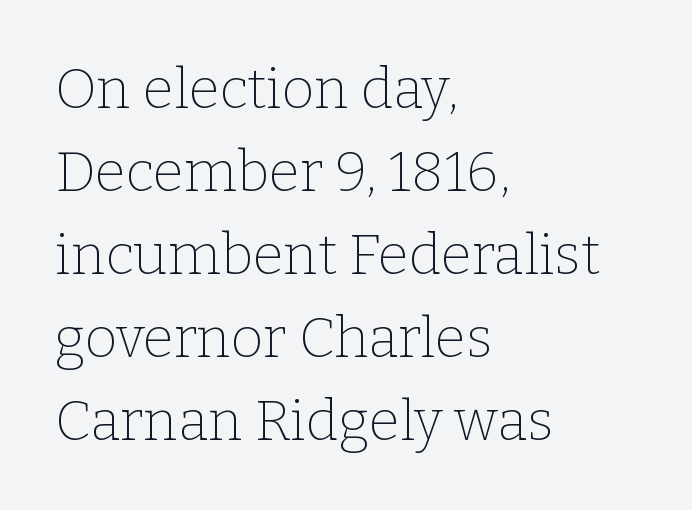
The paragraph has a hard left edge and a soft right edge. Ink coverage per letter is moderate at most. In terms of letterspacing, this is plain default setting. The passage shown is typeset with a serif family.
